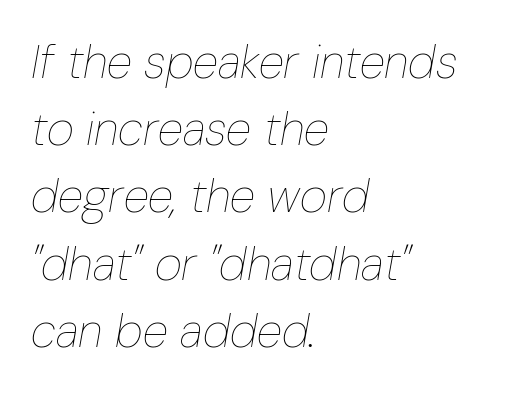
{"italic": "yes", "lean": "right", "slant_degrees": 10, "bold": "no", "weight": "thin", "width": "condensed", "stroke_contrast": "low", "x_height": "medium", "monospaced": "no", "underline": "no", "align": "left", "line_spacing": "normal", "line_spacing_ratio": 1.43, "letter_spacing": "normal", "letter_spacing_em": 0.0, "glyph_px": 47}
